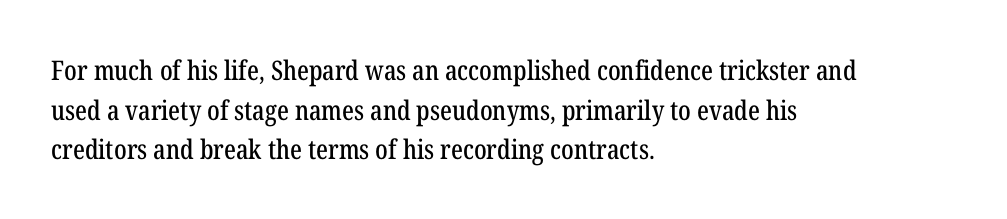
Q: Is the text italic (slanted)? A: No, it is upright.
Q: Is the text underlined? A: No.
Q: How is the paragraph aligned? A: Left-aligned.
Q: Is the spacing between letters normal or unusually wide? A: Normal.
Q: Is the spacing between lines tight, normal or loose? A: Normal.
